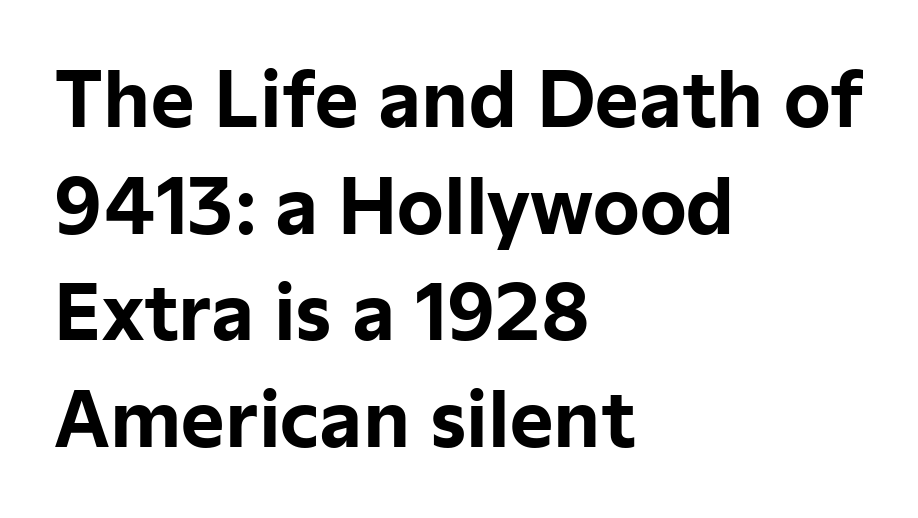
Q: Is the text bold? A: Yes.
Q: Is the text italic (slanted)? A: No, it is upright.
Q: Is the typeface a serif or a sans-serif typeface? A: Sans-serif.
Q: Is the text underlined? A: No.
Q: How is the paragraph aligned? A: Left-aligned.
Q: Is the spacing between letters normal or unusually wide? A: Normal.
Q: Is the spacing between lines tight, normal or loose? A: Normal.
Q: Width (condensed, normal, or wide)? A: Normal.
Q: Stroke contrast? A: Low.
Q: x-height? A: Medium.
Q: Monospaced? A: No.
